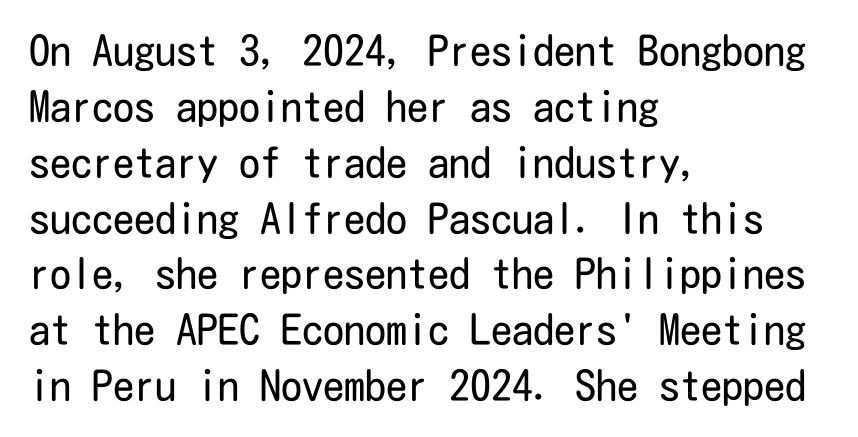
The image shows 42 px regular-weight, condensed sans-serif type, upright; set left-aligned, normal line spacing (1.33x), normal letter spacing, not underlined; low stroke contrast and a medium x-height.
